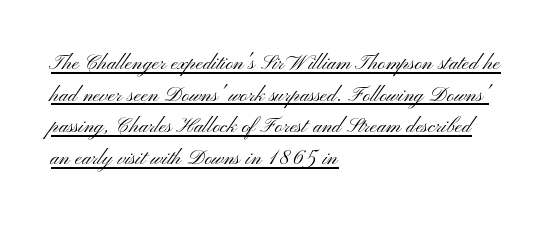
The image shows 26 px text type; set left-aligned, line spacing 1.22x, normal letter spacing, underlined.
